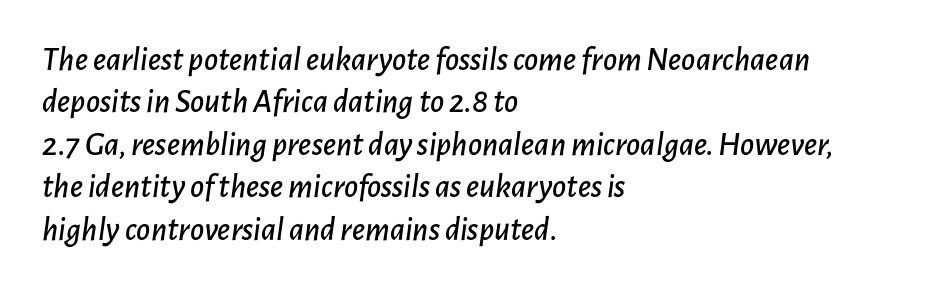
The image shows 34 px text type, italic (leaning right); set left-aligned, normal line spacing (1.25x), normal letter spacing, not underlined; low stroke contrast and a medium x-height.
